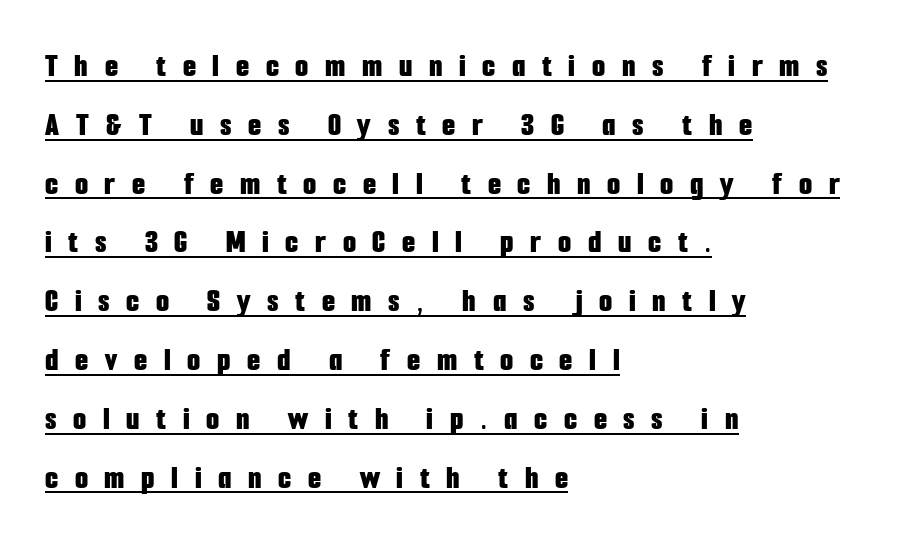
{"serif": "no", "italic": "no", "bold": "yes", "weight": "bold", "width": "condensed", "stroke_contrast": "low", "x_height": "medium", "monospaced": "no", "underline": "yes", "align": "left", "line_spacing_ratio": 1.73, "letter_spacing": "wide", "letter_spacing_em": 0.49, "glyph_px": 34}
